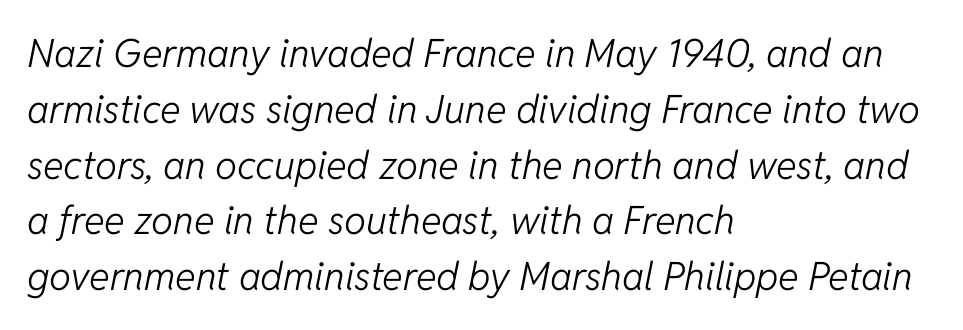
The block of text has a typical density, with ordinary space between rows. Plain, unruled lines of type. Honestly, the letter spacing is just normal — you wouldn't notice it. Looking at the ascenders, they clearly lean. The weight tops out at a normal text grade. Layout note: lines flush left.
